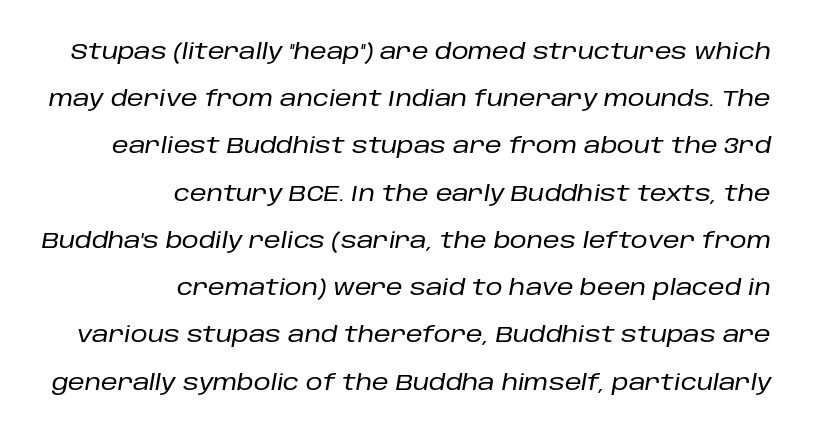
Q: Is the text italic (slanted)? A: Yes, it leans right by about 10 degrees.
Q: Is the text underlined? A: No.
Q: How is the paragraph aligned? A: Right-aligned.
Q: Is the spacing between letters normal or unusually wide? A: Normal.
Q: Is the spacing between lines tight, normal or loose? A: Loose.
